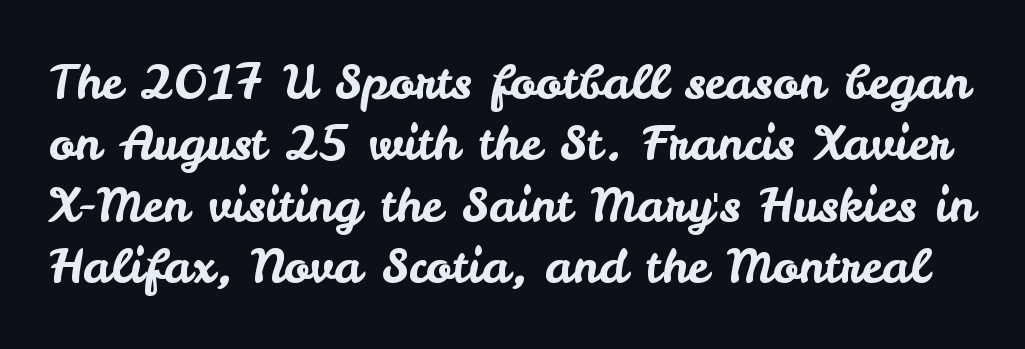
Caption: standard tracking, unaltered. These lines are rendered in a variable-pitch font. Reading down the column, the eye jumps a familiar distance to each next line. Nope, no serifs anywhere on these letters.
